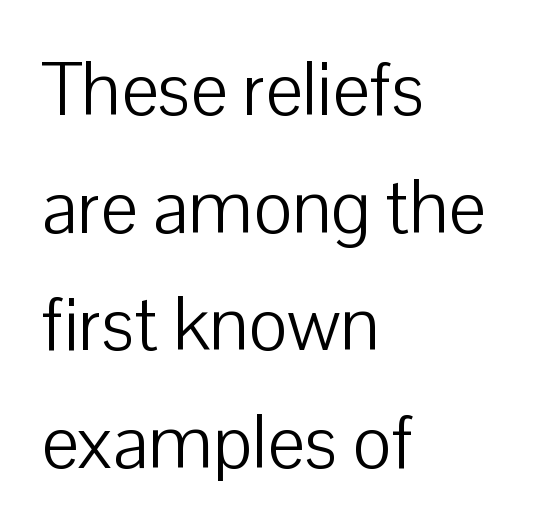
Q: Is the text bold? A: No.
Q: Is the text italic (slanted)? A: No, it is upright.
Q: Is the typeface a serif or a sans-serif typeface? A: Sans-serif.
Q: Is the text underlined? A: No.
Q: How is the paragraph aligned? A: Left-aligned.
Q: Is the spacing between letters normal or unusually wide? A: Normal.
Q: Is the spacing between lines tight, normal or loose? A: Normal.
Q: Width (condensed, normal, or wide)? A: Normal.
Q: Stroke contrast? A: Low.
Q: x-height? A: Medium.
Q: Monospaced? A: No.
